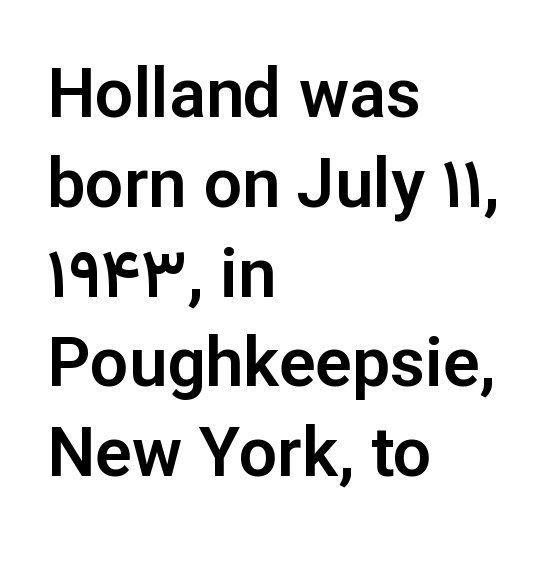
The image shows 68 px sans-serif type, upright; set left-aligned, normal line spacing (1.32x), normal letter spacing, not underlined; low stroke contrast and a medium x-height.
